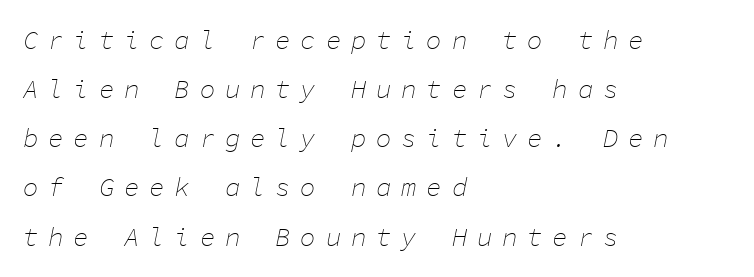
Q: Is the text bold? A: No.
Q: Is the text italic (slanted)? A: Yes, it leans right by about 11 degrees.
Q: Is the text underlined? A: No.
Q: How is the paragraph aligned? A: Left-aligned.
Q: Is the spacing between letters normal or unusually wide? A: Unusually wide.
